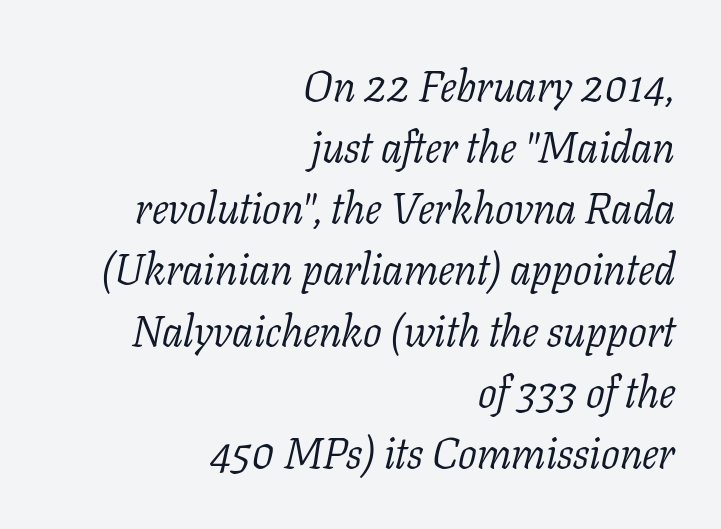
The weight tops out at a normal text grade. In terms of leading, this rendering sits right in the middle. The rendering uses natural spacing where letterforms have individual widths. Classification — serif.
